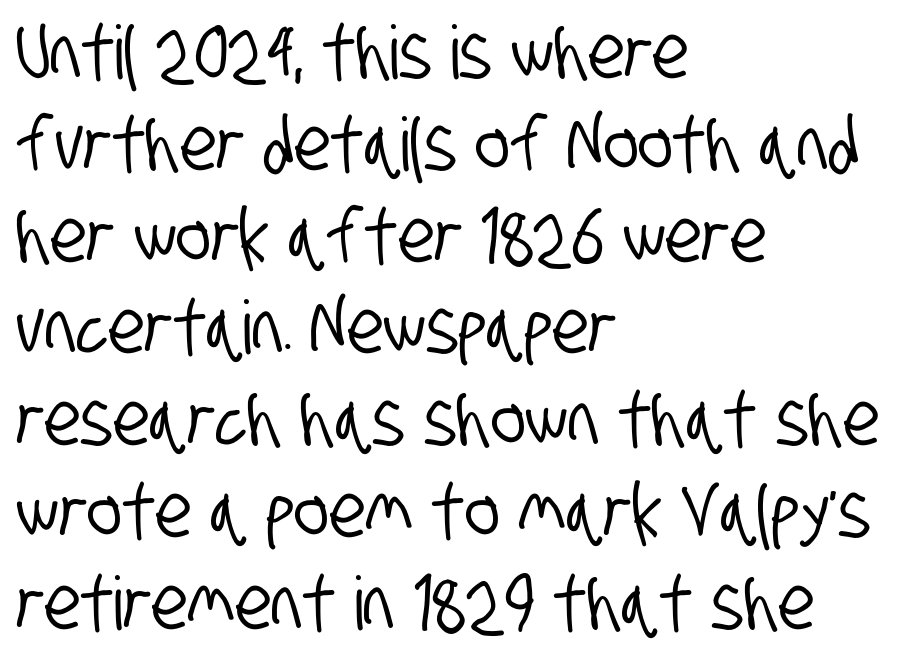
The area under the type is left untouched. Teacher's note: observe the even left margin — that is flush-left alignment. Check where the strokes stop: nothing finishes them off — pure sans. The letters sit at their default tracking, neither squeezed nor spread.
